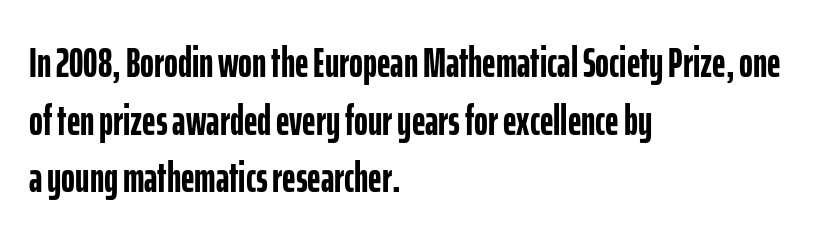
The image shows 42 px semibold, condensed sans-serif type, upright; set left-aligned, normal line spacing (1.37x), normal letter spacing, not underlined; low stroke contrast and a medium x-height.
